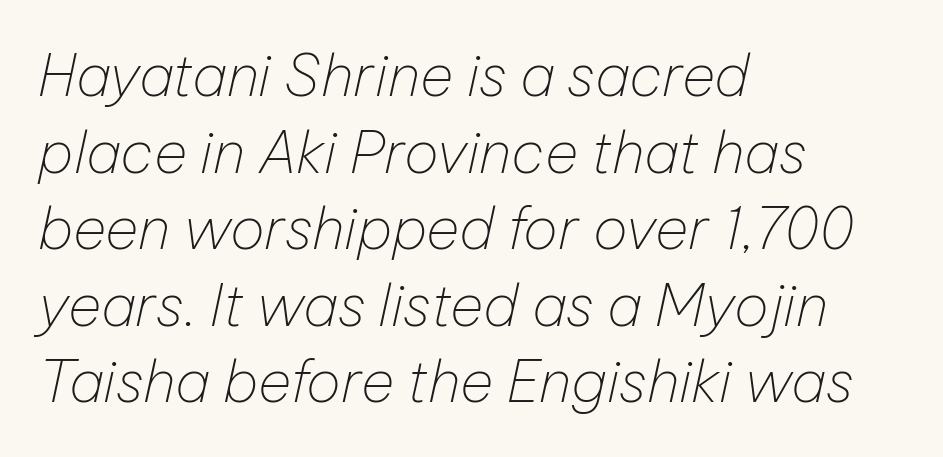
The space beneath each line is pristine and unruled. Notice how the passage keeps a crisp vertical edge on the left only. A normal amount of white space separates one row of letters from the next. These lines are rendered in a variable-pitch font. Nobody touched the tracking dial on this one. The weight tops out at a normal text grade.
